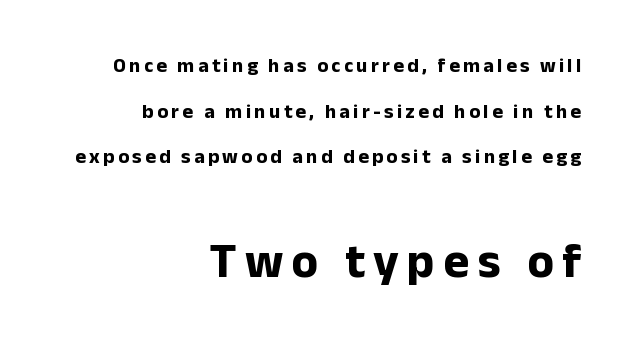
The image shows 49 px bold sans-serif type, upright; set right-aligned, loose line spacing (2.28x), not underlined; the second (bottom) block is 2.45x larger; low stroke contrast and a medium x-height.
